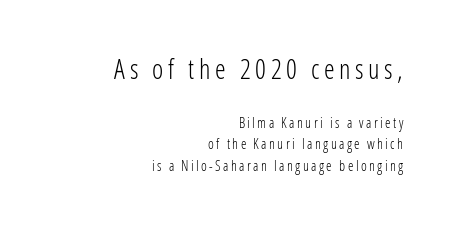
The image shows 27 px text type, upright; set right-aligned, normal line spacing (1.53x), not underlined; the first (top) block is 1.93x larger.
